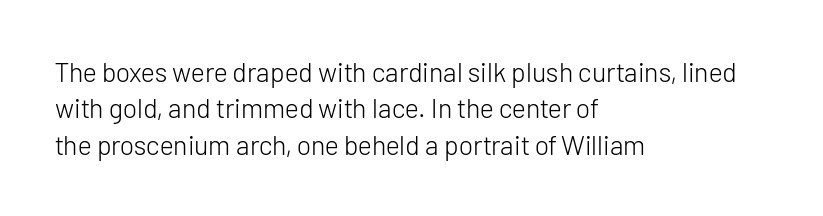
Upright lettering throughout. Reading down the column, the eye jumps a familiar distance to each next line. The typesetting does not lean heavy: it is not bold. Horizontal alignment here is leftward, the default for most running prose. The space directly below the letters is spotless. Glyph-to-glyph distance matches everyday printed text.
